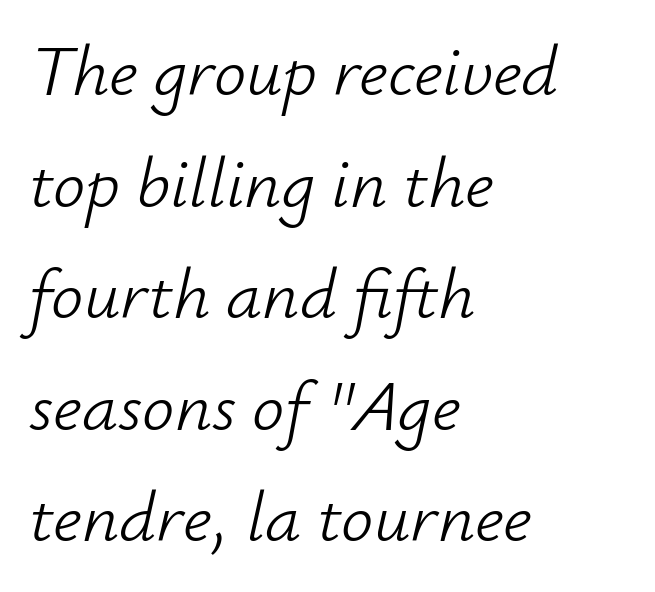
Q: Is the text bold? A: No.
Q: Is the text italic (slanted)? A: Yes, it leans right by about 12 degrees.
Q: Is the text underlined? A: No.
Q: How is the paragraph aligned? A: Left-aligned.
Q: Is the spacing between letters normal or unusually wide? A: Normal.
Q: Is the spacing between lines tight, normal or loose? A: Normal.
Q: Width (condensed, normal, or wide)? A: Normal.
Q: Stroke contrast? A: Low.
Q: x-height? A: Small.
Q: Monospaced? A: No.
